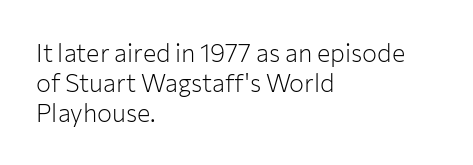
The image shows 25 px text type, upright; set left-aligned, line spacing 1.21x, normal letter spacing, not underlined.
